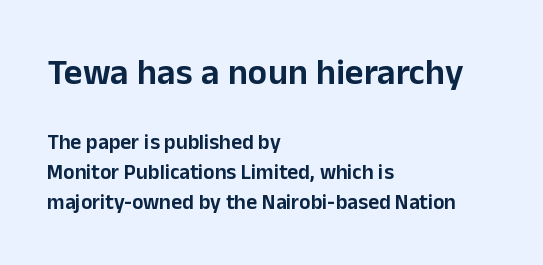
The image shows 36 px sans-serif type, upright; set left-aligned, normal line spacing (1.42x), normal letter spacing, not underlined; the first (top) block is 1.71x larger; low stroke contrast and a medium x-height.
